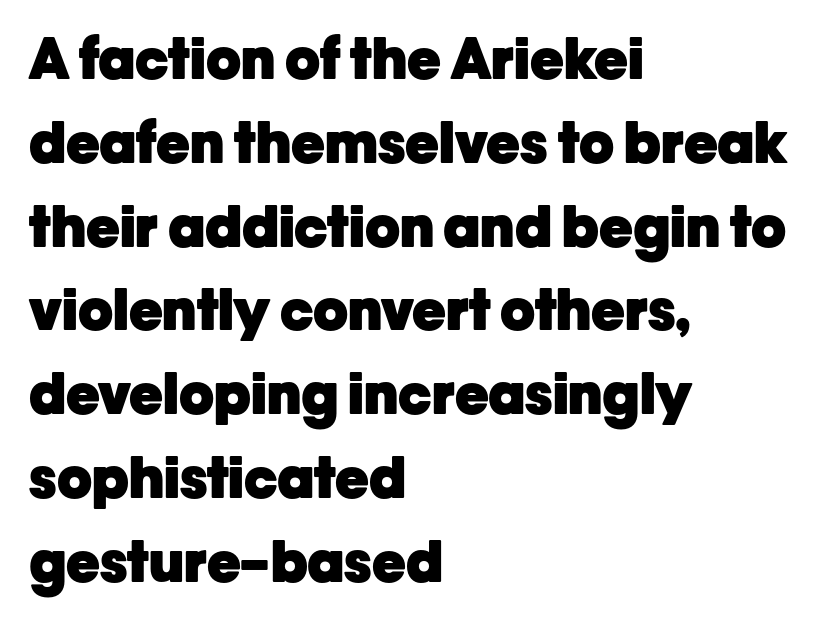
The image shows 57 px heavy sans-serif type, upright; set left-aligned, normal line spacing (1.47x), normal letter spacing, not underlined; low stroke contrast and a medium x-height.
